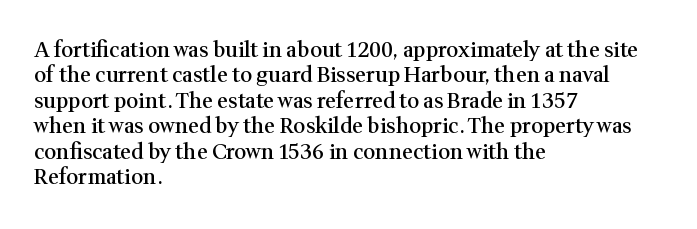
Q: Is the text bold? A: Semi-bold.
Q: Is the text italic (slanted)? A: No, it is upright.
Q: Is the text underlined? A: No.
Q: How is the paragraph aligned? A: Left-aligned.
Q: Is the spacing between letters normal or unusually wide? A: Normal.
